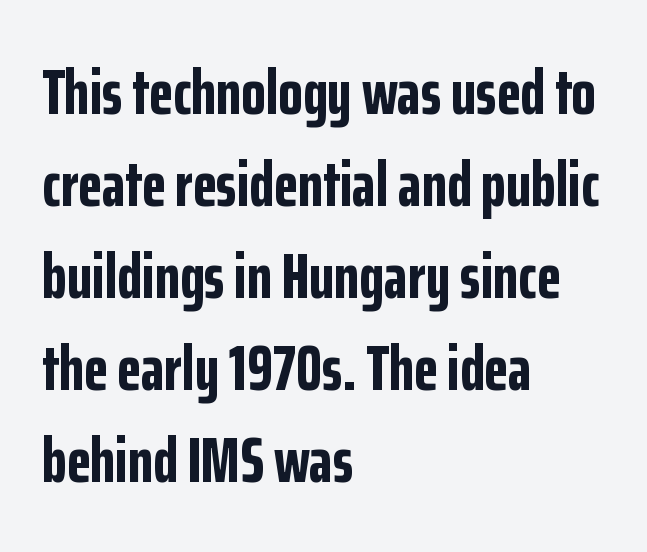
Q: Is the text bold? A: Yes.
Q: Is the text italic (slanted)? A: No, it is upright.
Q: Is the typeface a serif or a sans-serif typeface? A: Sans-serif.
Q: Is the text underlined? A: No.
Q: How is the paragraph aligned? A: Left-aligned.
Q: Is the spacing between letters normal or unusually wide? A: Normal.
Q: Is the spacing between lines tight, normal or loose? A: Normal.
Q: Width (condensed, normal, or wide)? A: Condensed.
Q: Stroke contrast? A: Low.
Q: x-height? A: Medium.
Q: Monospaced? A: No.
